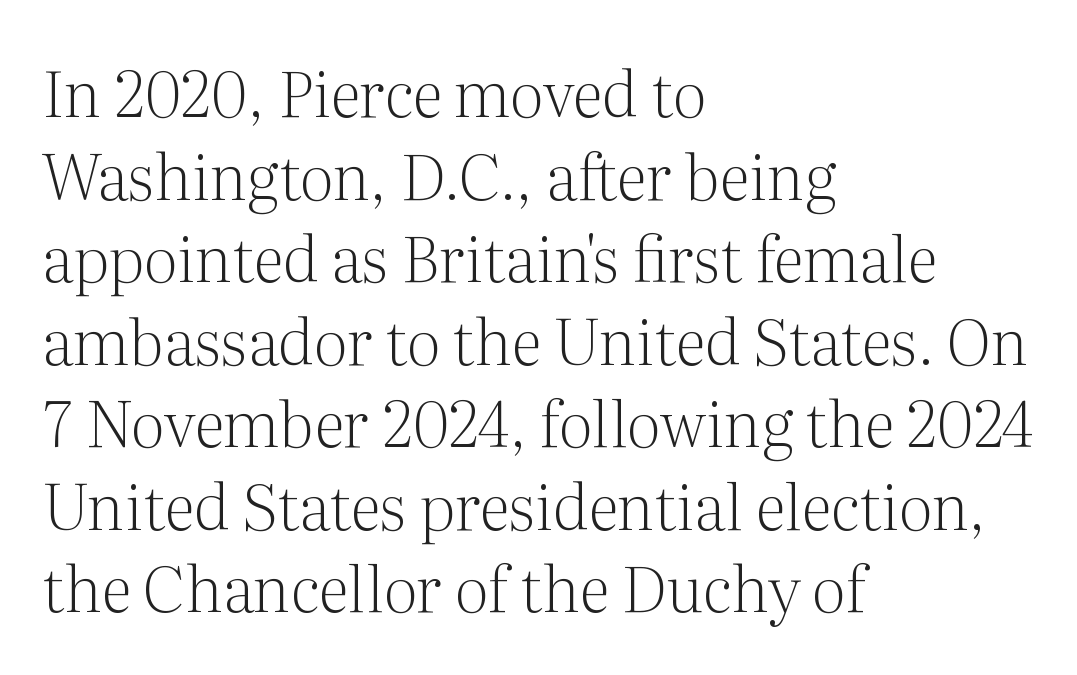
{"serif": "yes", "italic": "no", "bold": "no", "weight": "light", "width": "normal", "stroke_contrast": "medium", "x_height": "medium", "monospaced": "no", "underline": "no", "align": "left", "line_spacing": "normal", "line_spacing_ratio": 1.31, "letter_spacing": "normal", "letter_spacing_em": 0.0, "glyph_px": 63}
